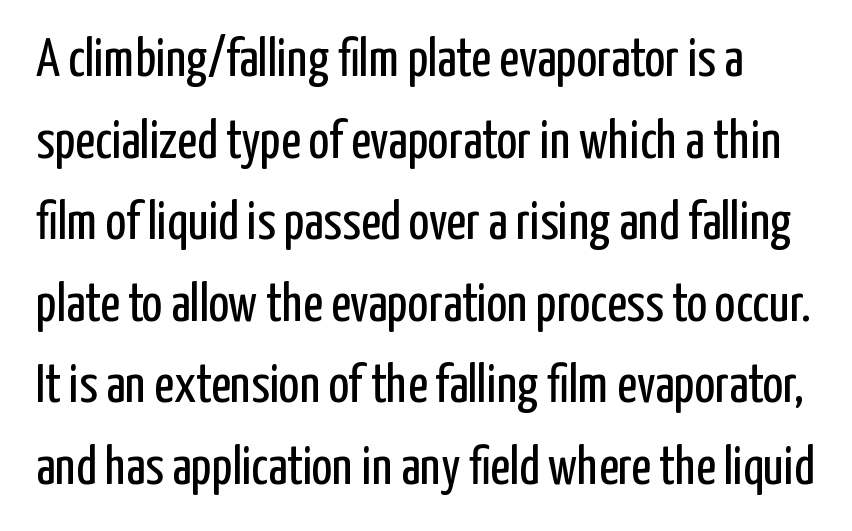
Q: Is the text bold? A: No.
Q: Is the text italic (slanted)? A: No, it is upright.
Q: Is the typeface a serif or a sans-serif typeface? A: Sans-serif.
Q: Is the text underlined? A: No.
Q: Is the spacing between letters normal or unusually wide? A: Normal.
Q: Is the spacing between lines tight, normal or loose? A: Normal.
Q: Width (condensed, normal, or wide)? A: Condensed.
Q: Stroke contrast? A: Low.
Q: x-height? A: Medium.
Q: Monospaced? A: No.
